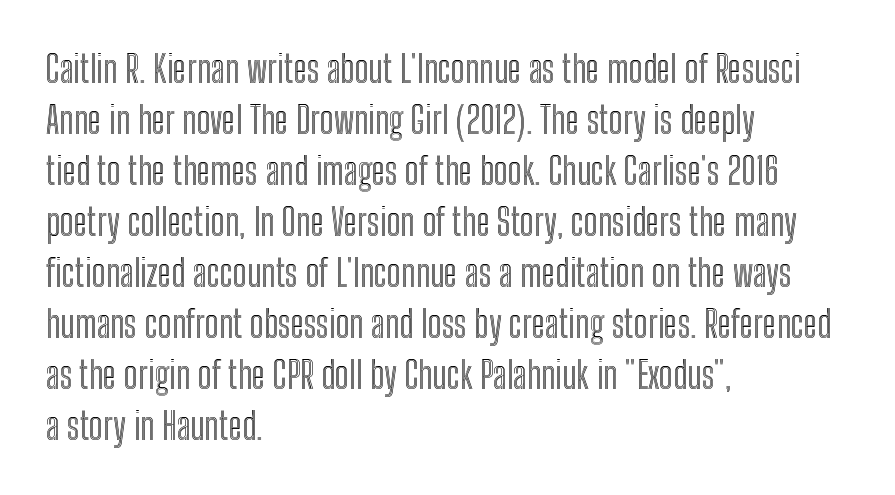
Q: Is the text italic (slanted)? A: No, it is upright.
Q: Is the text underlined? A: No.
Q: How is the paragraph aligned? A: Left-aligned.
Q: Is the spacing between letters normal or unusually wide? A: Normal.
Q: Is the spacing between lines tight, normal or loose? A: Normal.
Q: Width (condensed, normal, or wide)? A: Condensed.
Q: x-height? A: Medium.
Q: Monospaced? A: No.
